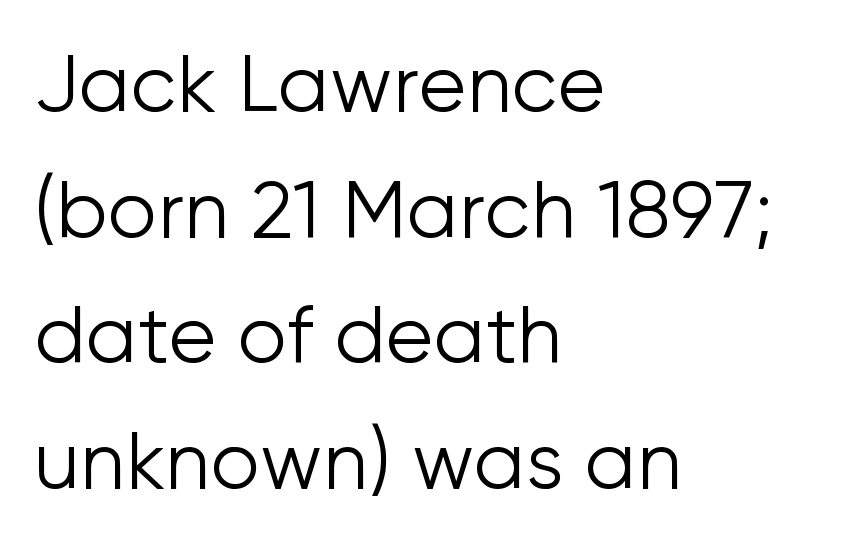
Q: Is the text bold? A: No.
Q: Is the text italic (slanted)? A: No, it is upright.
Q: Is the typeface a serif or a sans-serif typeface? A: Sans-serif.
Q: Is the text underlined? A: No.
Q: How is the paragraph aligned? A: Left-aligned.
Q: Is the spacing between letters normal or unusually wide? A: Normal.
Q: Is the spacing between lines tight, normal or loose? A: Normal.
Q: Width (condensed, normal, or wide)? A: Normal.
Q: Stroke contrast? A: Low.
Q: x-height? A: Medium.
Q: Monospaced? A: No.
